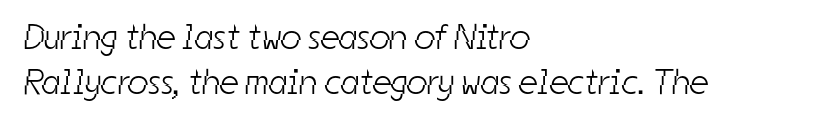
Q: Is the text bold? A: No.
Q: Is the typeface a serif or a sans-serif typeface? A: Sans-serif.
Q: Is the text underlined? A: No.
Q: How is the paragraph aligned? A: Left-aligned.
Q: Is the spacing between letters normal or unusually wide? A: Normal.
Q: Is the spacing between lines tight, normal or loose? A: Normal.
Q: Width (condensed, normal, or wide)? A: Condensed.
Q: Stroke contrast? A: Low.
Q: x-height? A: Medium.
Q: Monospaced? A: No.
